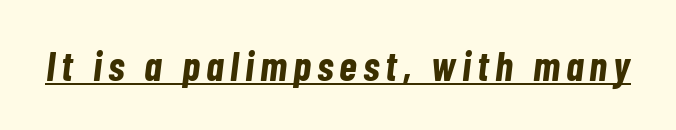
Q: Is the text bold? A: Yes.
Q: Is the text italic (slanted)? A: Yes, it leans right by about 7 degrees.
Q: Is the text underlined? A: Yes.
Q: Width (condensed, normal, or wide)? A: Condensed.
Q: Stroke contrast? A: Low.
Q: x-height? A: Medium.
Q: Monospaced? A: No.
